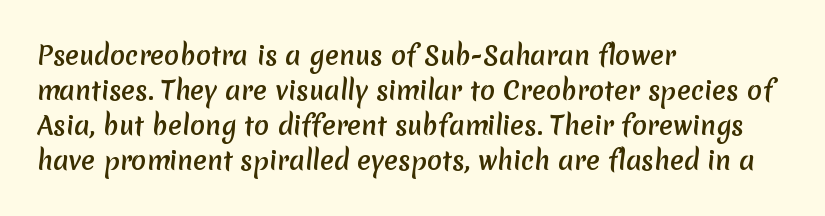
The space beneath each line is pristine and unruled. Short and long lines alike share a common starting point at left. Interline gaps are of average width in this sample. The type is set solid horizontally, with unmodified tracking.
